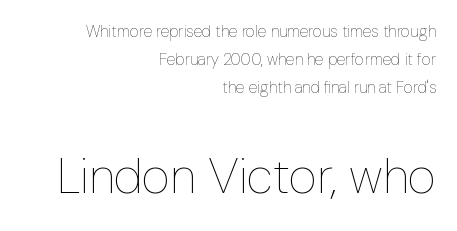
The type sits square on the baseline with zero lean. Block two is the big one; block one sits smaller above it. The baseline area is clear. You could not count columns in this text — the font is proportionally spaced. One-word summary of the alignment: right.
